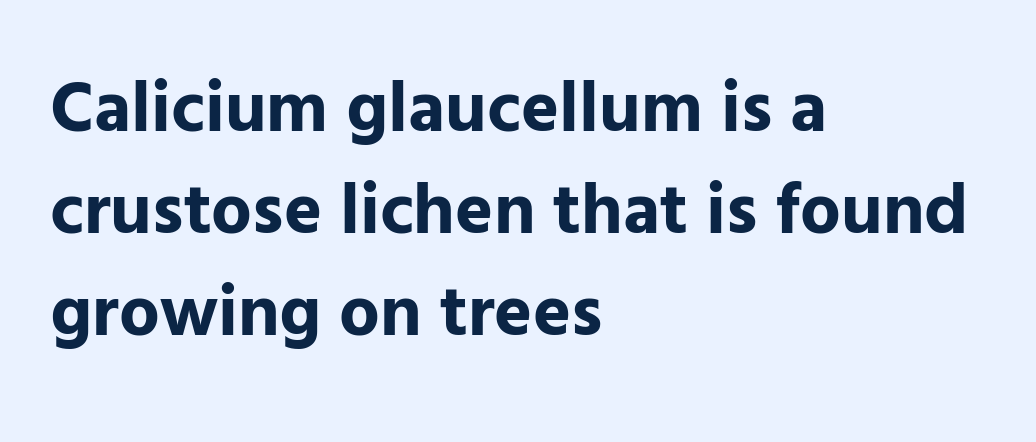
The image shows 72 px bold sans-serif type, upright; set left-aligned, normal line spacing (1.42x), normal letter spacing, not underlined; low stroke contrast and a medium x-height.
